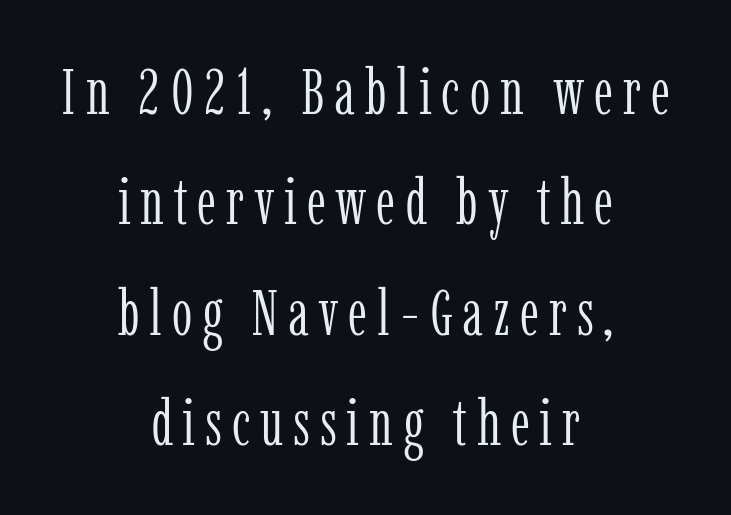
Successive baselines arrive at the customary interval. Short and long lines alike share a common midpoint. Do the characters align in a grid? No, the font is proportional. The face looks like a standard text weight, possibly lighter. The string is rendered with underlining switched off.
